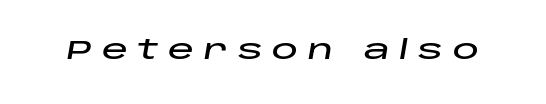
The image shows 26 px text type, italic (leaning right); set unusually wide letter spacing (+0.37 em), not underlined.
